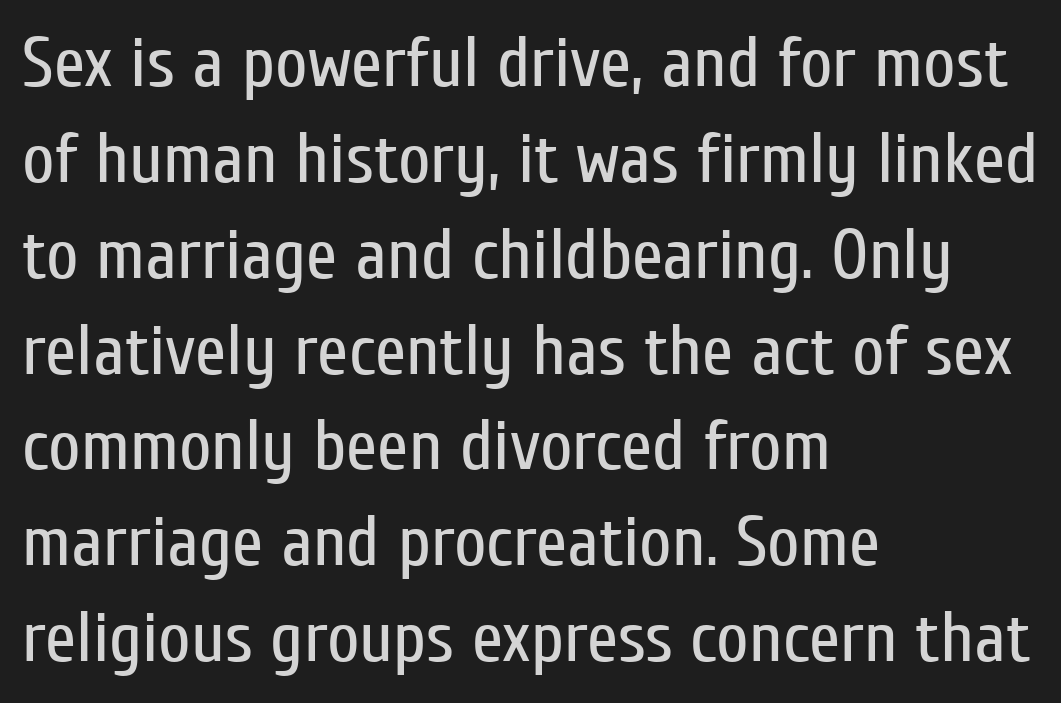
{"serif": "no", "italic": "no", "bold": "no", "weight": "regular", "width": "condensed", "stroke_contrast": "low", "x_height": "medium", "monospaced": "no", "underline": "no", "align": "left", "line_spacing": "normal", "line_spacing_ratio": 1.35, "letter_spacing": "normal", "letter_spacing_em": 0.0, "glyph_px": 71}
